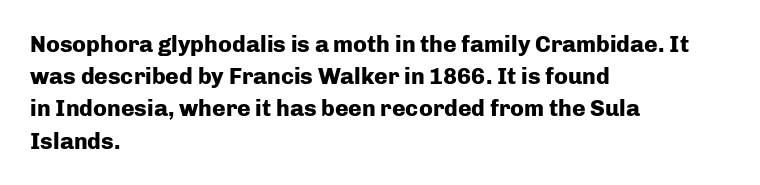
{"italic": "no", "bold": "yes", "underline": "no", "align": "left", "line_spacing": "normal", "line_spacing_ratio": 1.4, "letter_spacing": "normal", "letter_spacing_em": 0.0, "glyph_px": 23}
